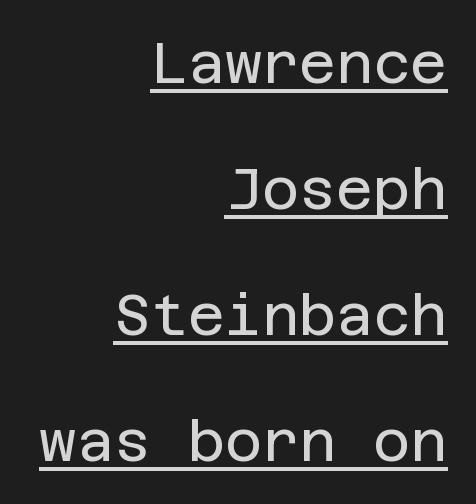
Q: Is the text bold? A: No.
Q: Is the text italic (slanted)? A: No, it is upright.
Q: Is the typeface a serif or a sans-serif typeface? A: Sans-serif.
Q: Is the text underlined? A: Yes.
Q: How is the paragraph aligned? A: Right-aligned.
Q: Is the spacing between letters normal or unusually wide? A: Normal.
Q: Is the spacing between lines tight, normal or loose? A: Loose.
Q: Width (condensed, normal, or wide)? A: Normal.
Q: Stroke contrast? A: Low.
Q: x-height? A: Large.
